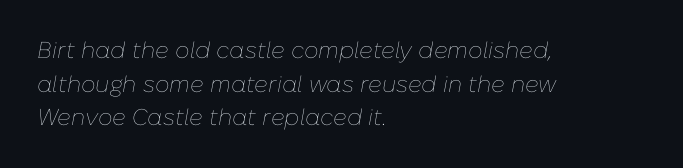
{"italic": "yes", "lean": "right", "slant_degrees": 10, "bold": "no", "underline": "no", "align": "left", "line_spacing": "normal", "line_spacing_ratio": 1.46, "letter_spacing": "normal", "letter_spacing_em": 0.0, "glyph_px": 23}
